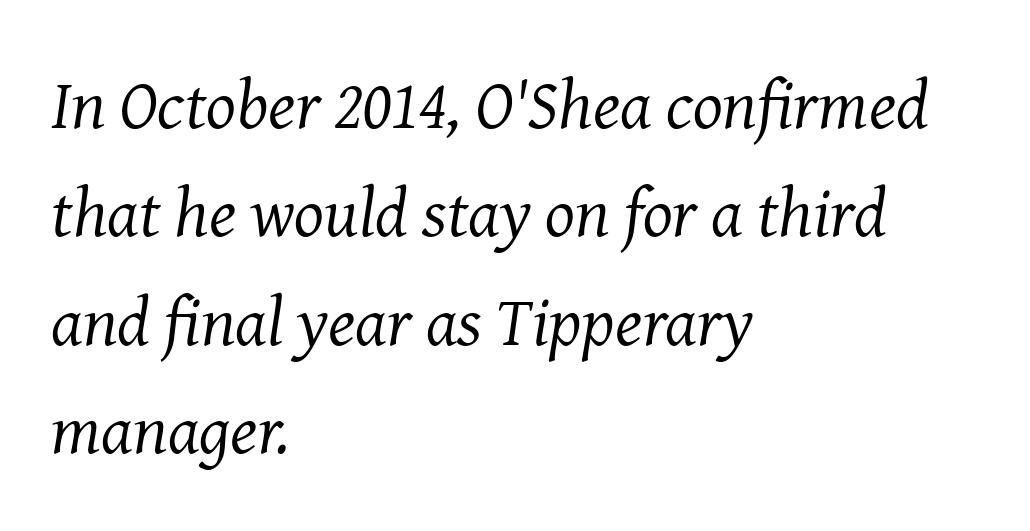
The image shows 70 px regular-weight serif type, italic (leaning right); set left-aligned, normal line spacing (1.55x), normal letter spacing, not underlined; medium stroke contrast and a medium x-height.
